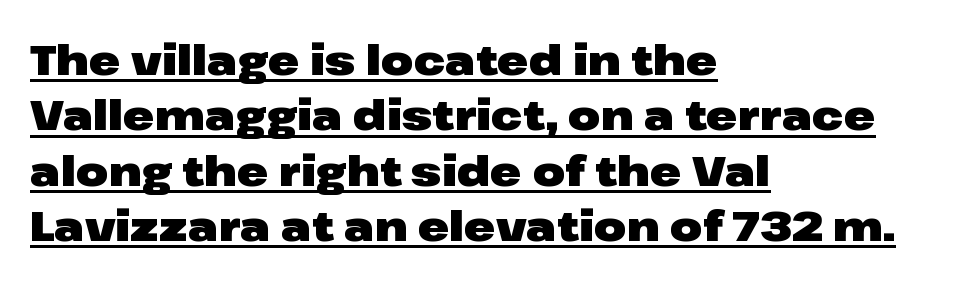
The glyphs in this specimen are sans serif. Which margin do the lines hug? The left one — the right edge is uneven. Chunky letters — that's bold for sure. A roman cut, with each character standing at attention. The rows are spaced the way most documents space them.
